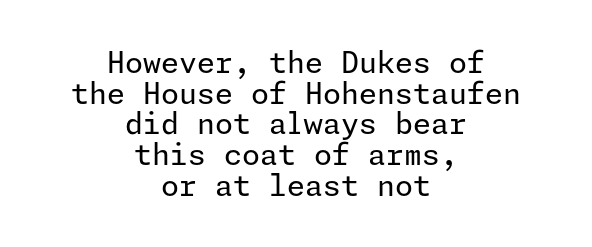
The image shows 29 px regular-weight sans-serif type, upright; set centered, tight line spacing (1.06x), normal letter spacing, not underlined; low stroke contrast and a medium x-height.
